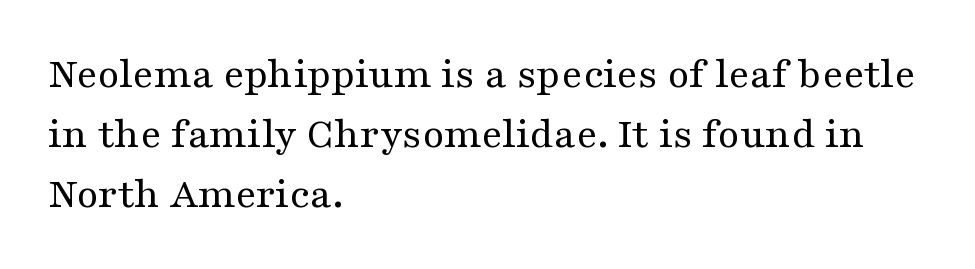
Q: Is the text bold? A: No.
Q: Is the text italic (slanted)? A: No, it is upright.
Q: Is the typeface a serif or a sans-serif typeface? A: Serif.
Q: Is the text underlined? A: No.
Q: How is the paragraph aligned? A: Left-aligned.
Q: Is the spacing between letters normal or unusually wide? A: Normal.
Q: Is the spacing between lines tight, normal or loose? A: Normal.
Q: Width (condensed, normal, or wide)? A: Wide.
Q: Stroke contrast? A: Medium.
Q: x-height? A: Medium.
Q: Monospaced? A: No.
